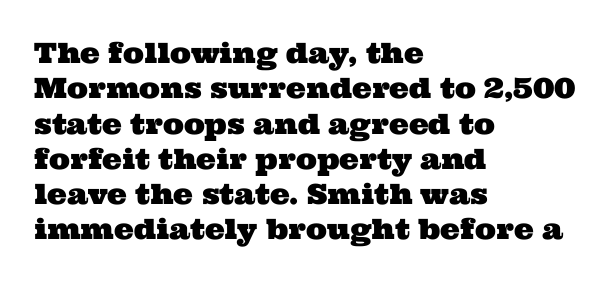
{"serif": "yes", "width": "wide", "stroke_contrast": "medium", "x_height": "medium", "monospaced": "no", "underline": "no", "align": "left", "line_spacing": "normal", "line_spacing_ratio": 1.26, "letter_spacing": "normal", "letter_spacing_em": 0.0, "glyph_px": 28}
